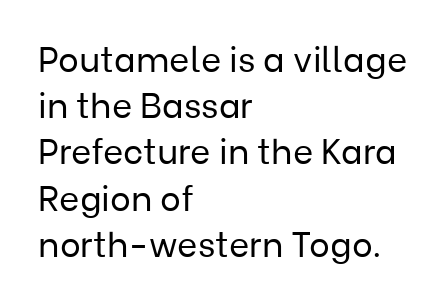
Q: Is the text bold? A: No.
Q: Is the text italic (slanted)? A: No, it is upright.
Q: Is the typeface a serif or a sans-serif typeface? A: Sans-serif.
Q: Is the text underlined? A: No.
Q: How is the paragraph aligned? A: Left-aligned.
Q: Is the spacing between letters normal or unusually wide? A: Normal.
Q: Is the spacing between lines tight, normal or loose? A: Normal.
Q: Width (condensed, normal, or wide)? A: Normal.
Q: Stroke contrast? A: Low.
Q: x-height? A: Medium.
Q: Monospaced? A: No.
